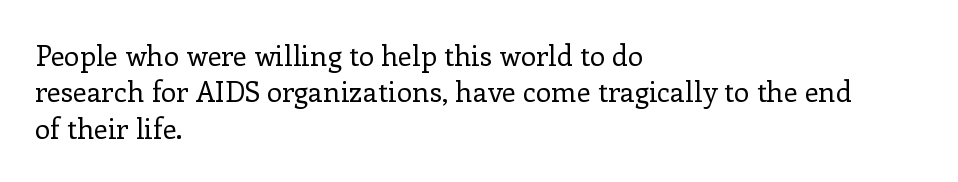
{"serif": "yes", "italic": "no", "bold": "no", "weight": "regular", "width": "normal", "stroke_contrast": "low", "x_height": "medium", "monospaced": "no", "underline": "no", "align": "left", "line_spacing": "normal", "line_spacing_ratio": 1.3, "letter_spacing": "normal", "letter_spacing_em": 0.0, "glyph_px": 28}
